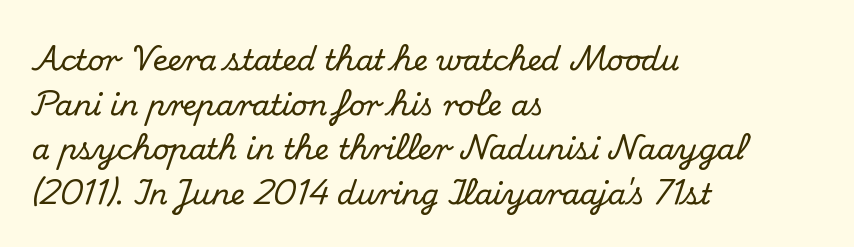
{"serif": "yes", "width": "normal", "stroke_contrast": "medium", "x_height": "small", "monospaced": "no", "underline": "no", "align": "left", "line_spacing": "normal", "line_spacing_ratio": 1.54, "letter_spacing": "normal", "letter_spacing_em": 0.0, "glyph_px": 29}
